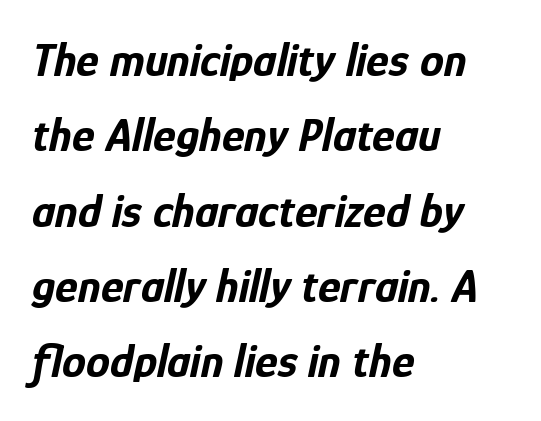
Vertical spacing — default. Typographic density is high because the face is bold. Visually the block forms a straight wall on the left and a jagged coastline on the right. Tracking value appears to be zero — textbook default spacing. You could not count columns in this text — the font is proportionally spaced. Looking at the ascenders, they clearly lean.
